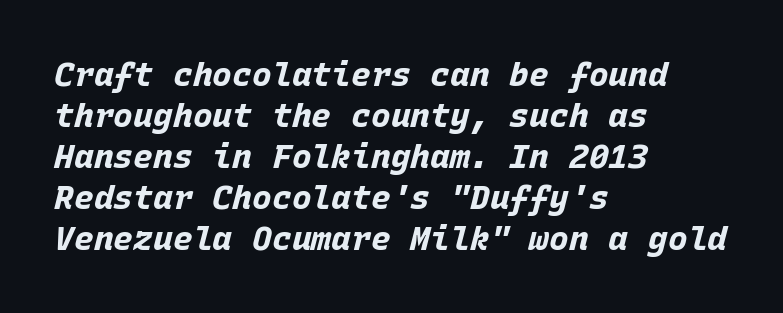
Clear beneath every line of the passage. Horizontally, the lines are justified to the leading edge only. The letters sit at their default tracking, neither squeezed nor spread. A typesetter would mark this as italic.
